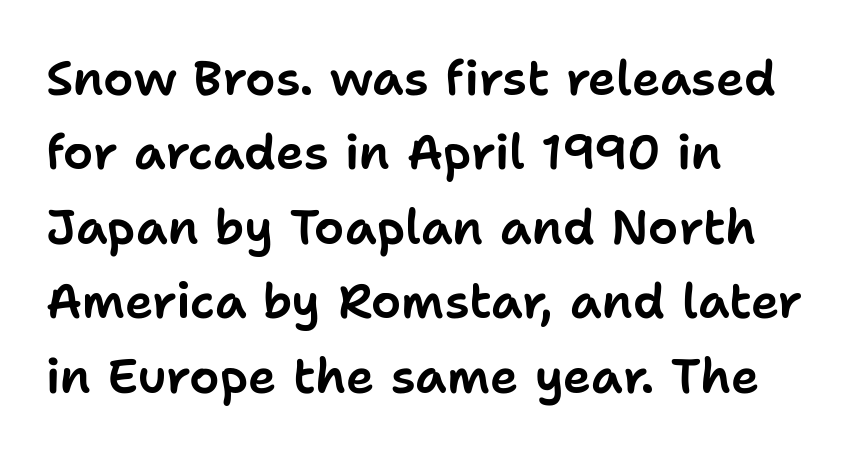
Q: Is the text italic (slanted)? A: No, it is upright.
Q: Is the typeface a serif or a sans-serif typeface? A: Sans-serif.
Q: Is the text underlined? A: No.
Q: How is the paragraph aligned? A: Left-aligned.
Q: Is the spacing between letters normal or unusually wide? A: Normal.
Q: Is the spacing between lines tight, normal or loose? A: Normal.
Q: Width (condensed, normal, or wide)? A: Normal.
Q: Stroke contrast? A: Low.
Q: x-height? A: Medium.
Q: Monospaced? A: No.
